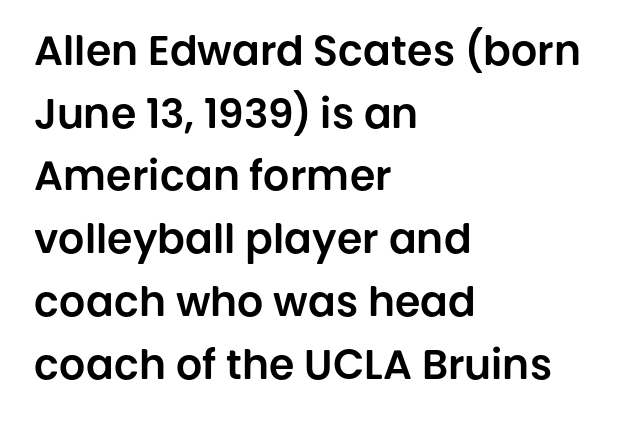
The paragraph has a hard left edge and a soft right edge. Vertical strokes here are truly vertical. Spacing between characters is what you'd get straight out of the box. Decoration check: the copy has no underline. If you measured baseline to baseline, you'd find a middling distance.
